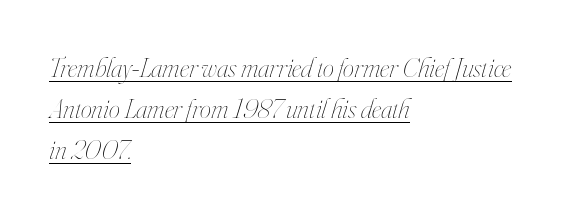
{"italic": "yes", "lean": "right", "slant_degrees": 16, "bold": "no", "weight": "thin", "width": "condensed", "stroke_contrast": "high", "x_height": "small", "monospaced": "no", "underline": "yes", "align": "left", "line_spacing": "normal", "line_spacing_ratio": 1.46, "letter_spacing": "normal", "letter_spacing_em": 0.0, "glyph_px": 28}
